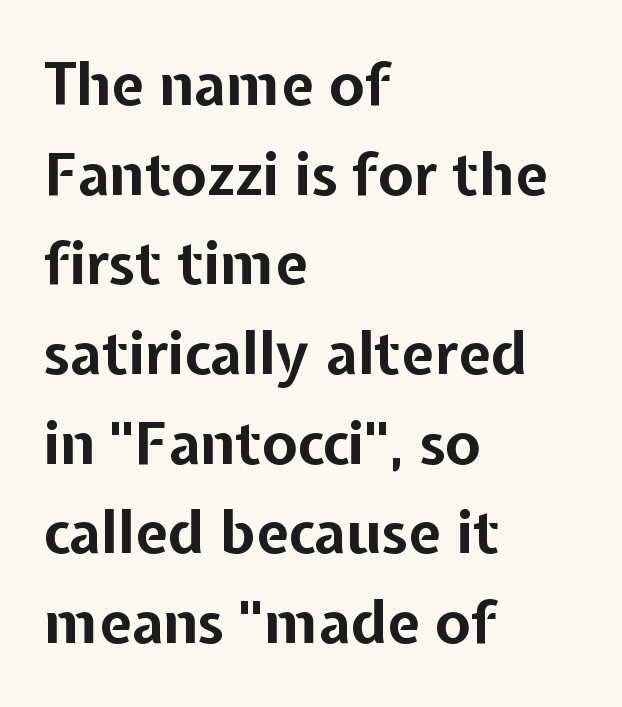
{"serif": "no", "italic": "no", "bold": "yes", "weight": "bold", "width": "normal", "stroke_contrast": "low", "x_height": "medium", "monospaced": "no", "underline": "no", "align": "left", "line_spacing": "normal", "line_spacing_ratio": 1.52, "letter_spacing": "normal", "letter_spacing_em": 0.0, "glyph_px": 59}
